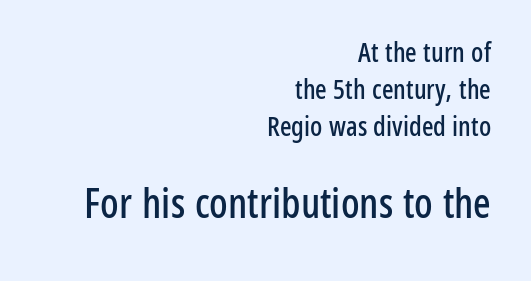
{"serif": "no", "italic": "no", "width": "condensed", "stroke_contrast": "low", "x_height": "medium", "monospaced": "no", "underline": "no", "align": "right", "line_spacing": "normal", "line_spacing_ratio": 1.37, "letter_spacing": "normal", "letter_spacing_em": 0.0, "larger_block": "second", "size_ratio": 1.52, "glyph_px": 41}
